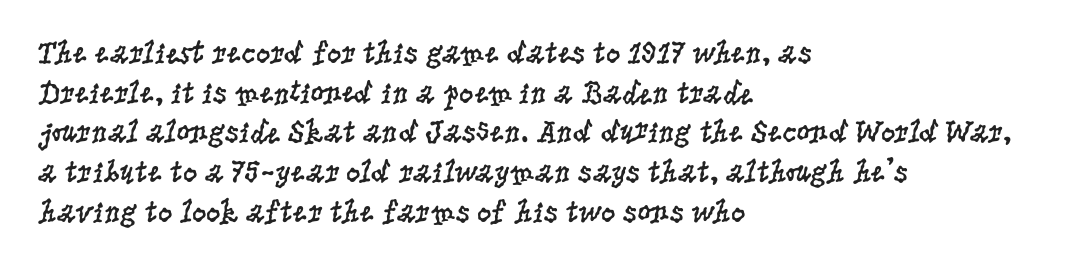
The image shows 32 px regular-weight, condensed serif type; set left-aligned, line spacing 1.24x, normal letter spacing, not underlined; low stroke contrast and a large x-height.
